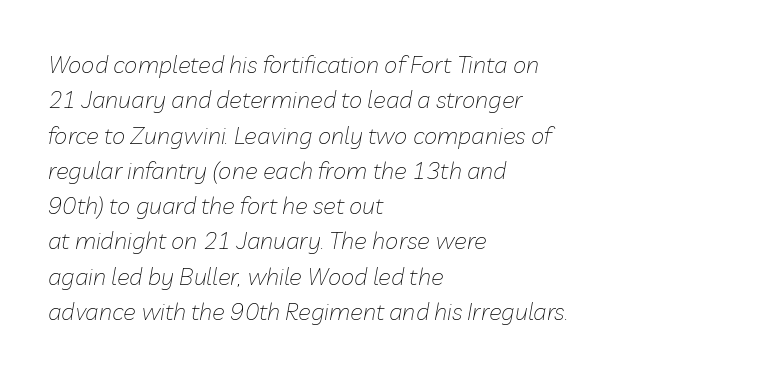
An italicized treatment has been applied to the whole sample. In terms of letterspacing, this is plain default setting. Leading: standard. The passage is arranged the way most books set body copy — flush left. Type without underlining.
